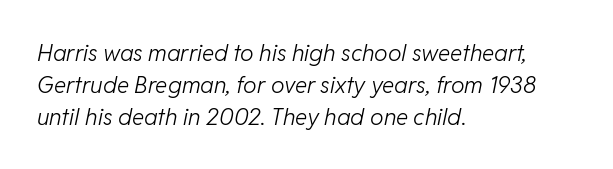
Q: Is the text bold? A: No.
Q: Is the text italic (slanted)? A: Yes, it leans right by about 11 degrees.
Q: Is the text underlined? A: No.
Q: How is the paragraph aligned? A: Left-aligned.
Q: Is the spacing between letters normal or unusually wide? A: Normal.
Q: Is the spacing between lines tight, normal or loose? A: Normal.
